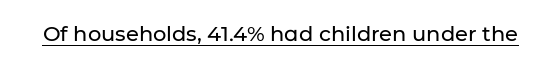
Q: Is the text italic (slanted)? A: No, it is upright.
Q: Is the text underlined? A: Yes.
Q: Is the spacing between letters normal or unusually wide? A: Normal.
